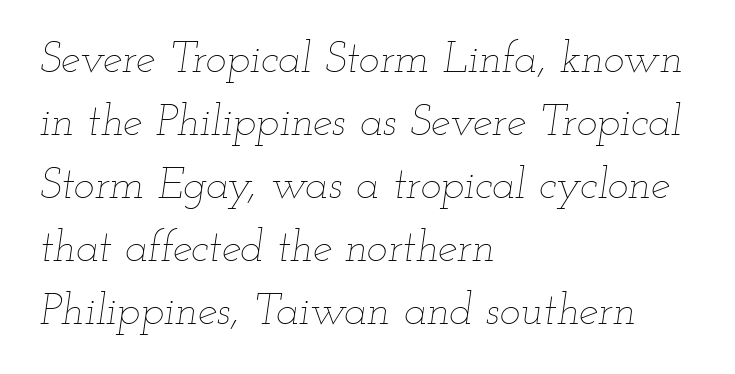
The line texture is even and compact thanks to regular tracking. Proportional: the letters do not fall into vertical columns. The strip under each line holds only bare page. Characters are canted at an angle relative to the baseline's perpendicular. No extra ink here — the face is not bold. The text block is weighted toward the left margin, trailing off unevenly rightward.
